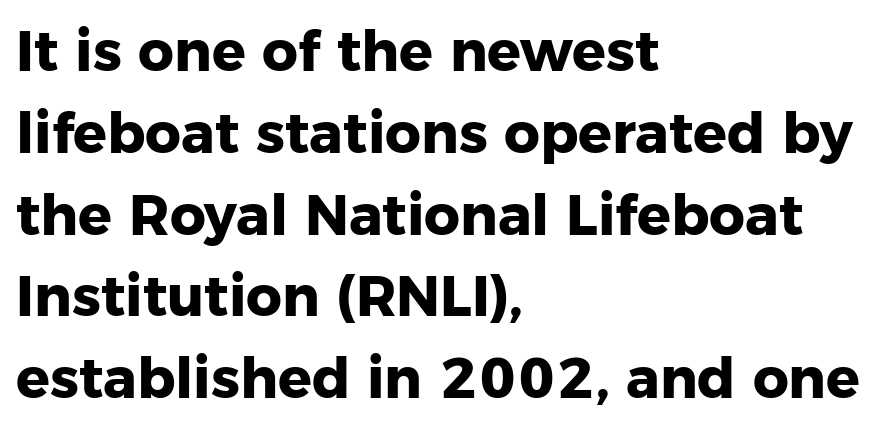
{"serif": "no", "italic": "no", "bold": "yes", "weight": "heavy", "width": "normal", "stroke_contrast": "low", "x_height": "medium", "monospaced": "no", "underline": "no", "align": "left", "line_spacing": "normal", "line_spacing_ratio": 1.46, "letter_spacing": "normal", "letter_spacing_em": 0.0, "glyph_px": 56}
